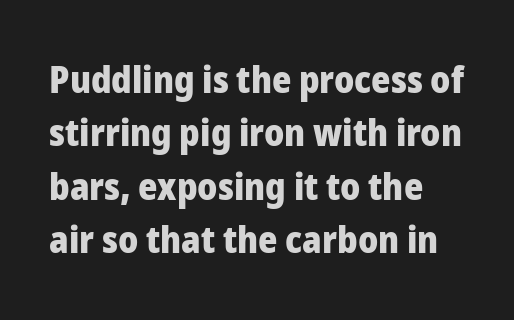
Q: Is the text bold? A: Yes.
Q: Is the text italic (slanted)? A: No, it is upright.
Q: Is the typeface a serif or a sans-serif typeface? A: Sans-serif.
Q: Is the text underlined? A: No.
Q: How is the paragraph aligned? A: Left-aligned.
Q: Is the spacing between letters normal or unusually wide? A: Normal.
Q: Is the spacing between lines tight, normal or loose? A: Normal.
Q: Width (condensed, normal, or wide)? A: Normal.
Q: Stroke contrast? A: Low.
Q: x-height? A: Medium.
Q: Monospaced? A: No.
